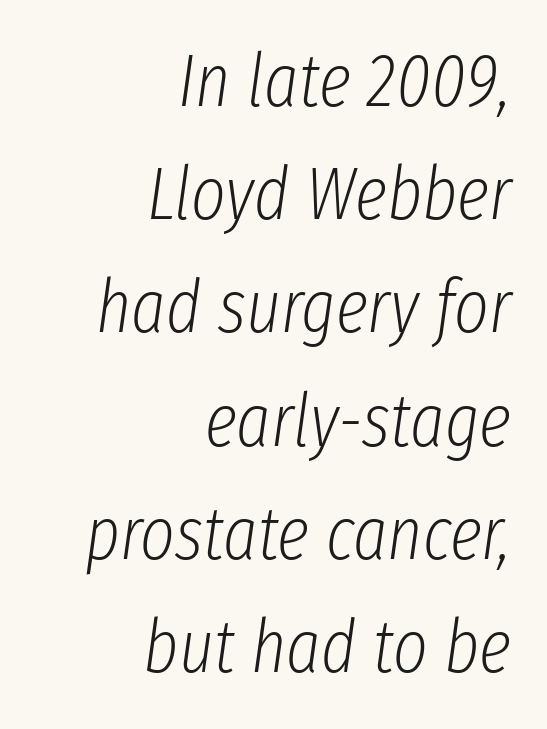
{"italic": "yes", "lean": "right", "slant_degrees": 8, "bold": "no", "weight": "light", "width": "condensed", "stroke_contrast": "low", "x_height": "medium", "monospaced": "no", "underline": "no", "align": "right", "line_spacing": "normal", "line_spacing_ratio": 1.53, "letter_spacing": "normal", "letter_spacing_em": 0.0, "glyph_px": 74}
